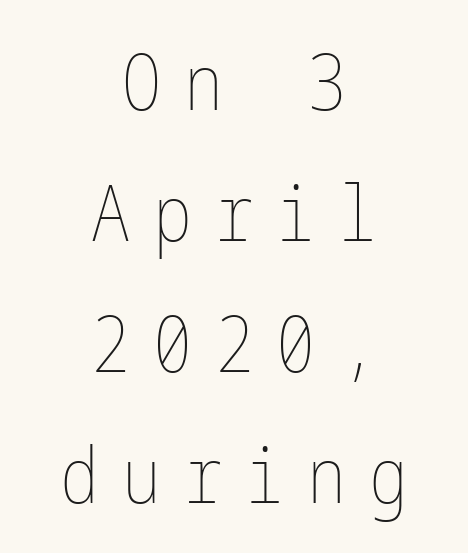
{"italic": "no", "bold": "no", "weight": "thin", "width": "condensed", "stroke_contrast": "low", "x_height": "medium", "underline": "no", "align": "center", "line_spacing": "normal", "line_spacing_ratio": 1.68, "letter_spacing": "wide", "letter_spacing_em": 0.29, "glyph_px": 78}
